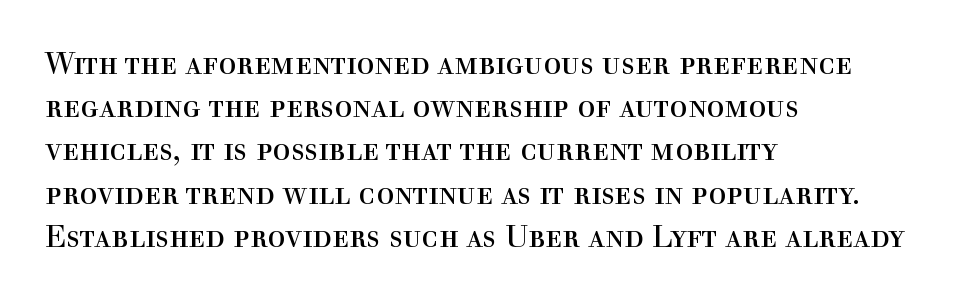
{"serif": "yes", "italic": "no", "bold": "no", "weight": "regular", "width": "normal", "x_height": "medium", "monospaced": "no", "underline": "no", "align": "left", "line_spacing": "normal", "line_spacing_ratio": 1.44, "letter_spacing": "normal", "letter_spacing_em": 0.0, "glyph_px": 30}
